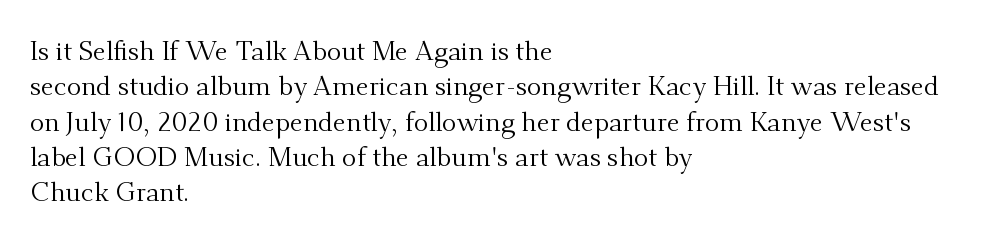
Line beginnings align vertically; line endings do not. The typography opts for an upright posture over an oblique one. Baseline-to-baseline distance is the conventional proportion of letter height. The characters are drawn with everyday or finer stroke widths. Here the glyphs are tracked normally, forming tight word shapes.
